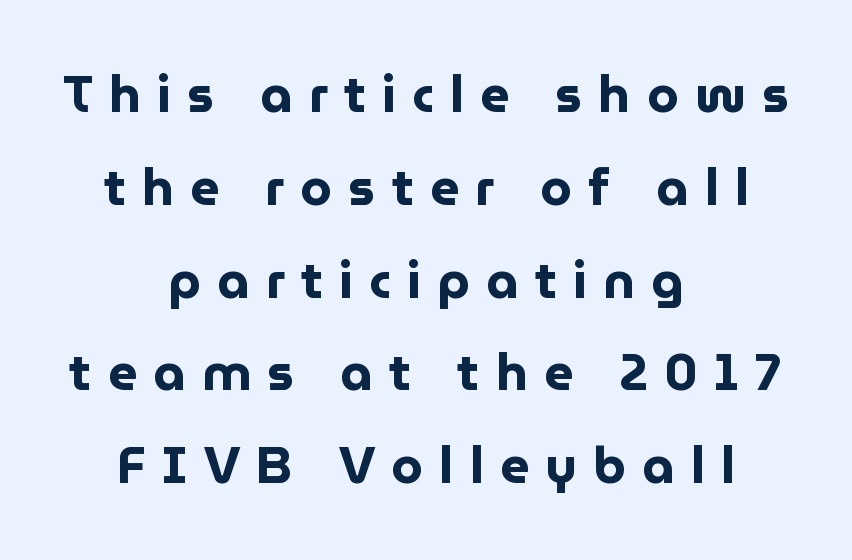
{"serif": "no", "italic": "no", "bold": "yes", "weight": "bold", "width": "normal", "stroke_contrast": "low", "x_height": "medium", "monospaced": "no", "underline": "no", "align": "center", "line_spacing_ratio": 1.82, "letter_spacing": "wide", "letter_spacing_em": 0.32, "glyph_px": 51}
